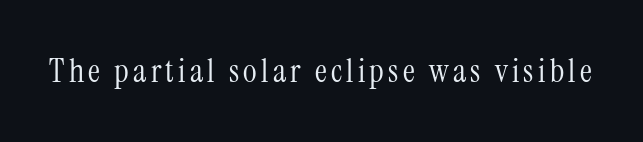
Q: Is the text bold? A: No.
Q: Is the text italic (slanted)? A: No, it is upright.
Q: Is the typeface a serif or a sans-serif typeface? A: Serif.
Q: Is the text underlined? A: No.
Q: Width (condensed, normal, or wide)? A: Condensed.
Q: Stroke contrast? A: Medium.
Q: x-height? A: Medium.
Q: Monospaced? A: No.
